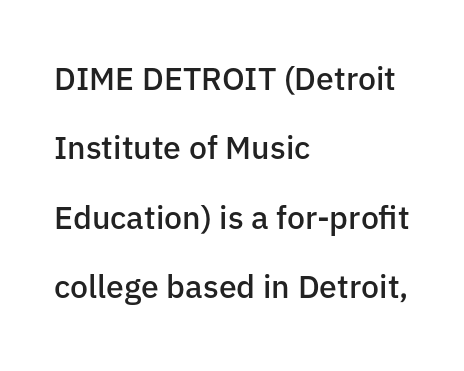
The image shows 32 px semibold sans-serif type, upright; set left-aligned, loose line spacing (2.17x), normal letter spacing, not underlined; low stroke contrast and a medium x-height.
